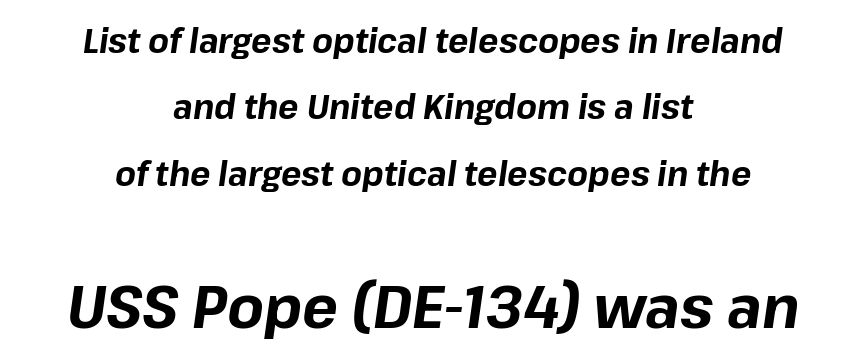
The image shows 60 px bold type, italic (leaning right); set centered, loose line spacing (1.95x), normal letter spacing, not underlined; the second (bottom) block is 1.76x larger; low stroke contrast and a medium x-height.
